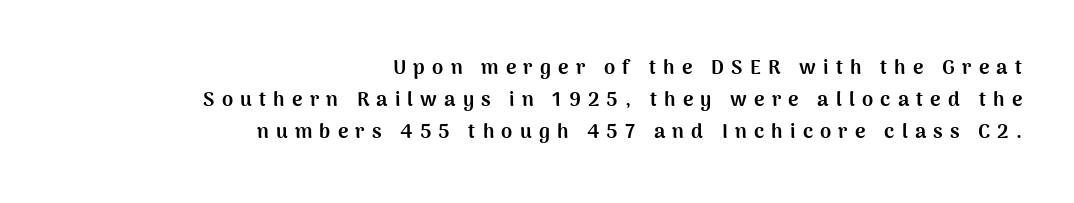
The image shows 20 px bold type, upright; set right-aligned, normal line spacing (1.61x), unusually wide letter spacing (+0.36 em), not underlined.
